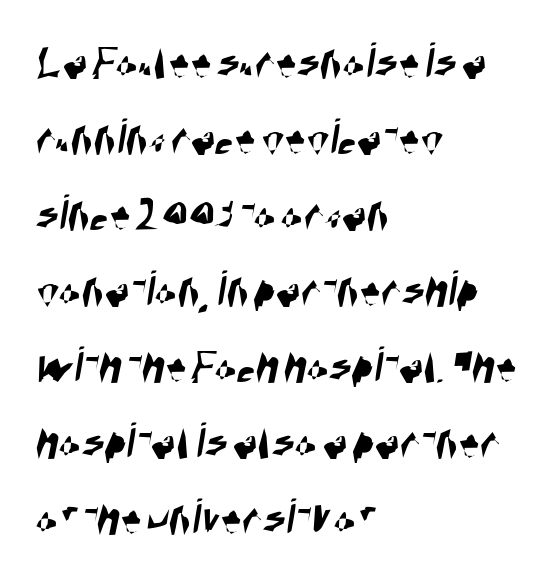
{"serif": "no", "width": "condensed", "stroke_contrast": "high", "x_height": "large", "monospaced": "no", "underline": "no", "align": "left", "line_spacing": "normal", "line_spacing_ratio": 1.46, "letter_spacing": "normal", "letter_spacing_em": 0.0, "glyph_px": 52}
